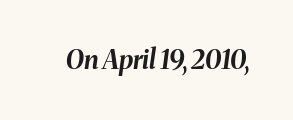
The specimen reads as italic at a glance. The space beneath each line is pristine and unruled. Is the type bold? Yes — the strokes are clearly thick and heavy. Between one letter and the next there's only the usual sliver of space.
